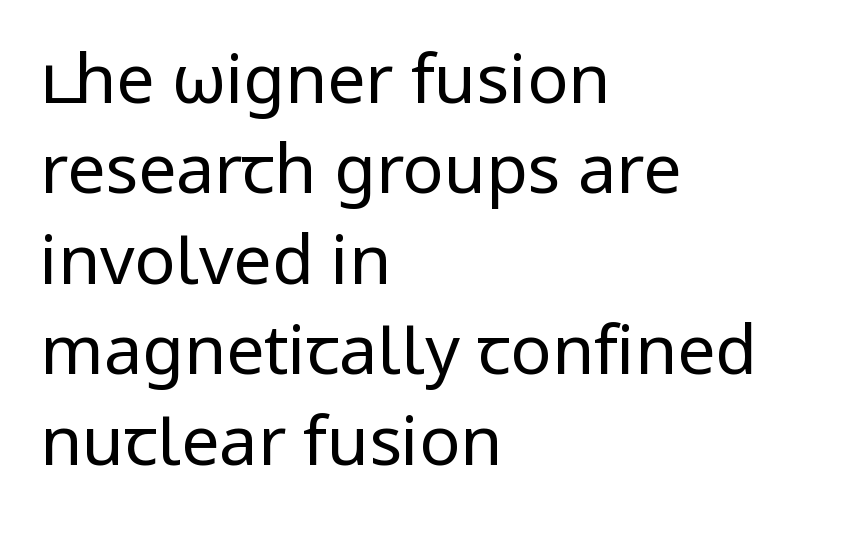
The image shows 68 px regular-weight sans-serif type, upright; set left-aligned, normal line spacing (1.33x), normal letter spacing, not underlined; low stroke contrast and a medium x-height.
